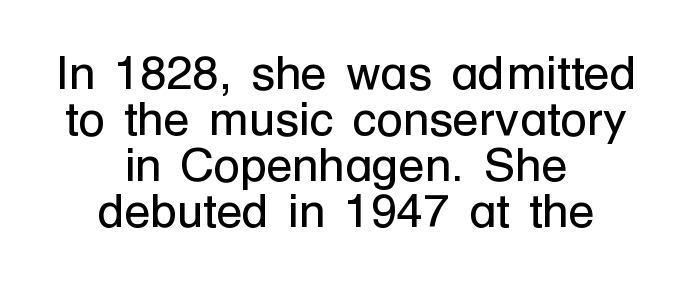
{"serif": "no", "italic": "no", "bold": "no", "weight": "regular", "width": "normal", "stroke_contrast": "low", "x_height": "medium", "monospaced": "no", "underline": "no", "align": "center", "line_spacing": "tight", "line_spacing_ratio": 0.96, "letter_spacing": "normal", "letter_spacing_em": 0.0, "glyph_px": 48}
